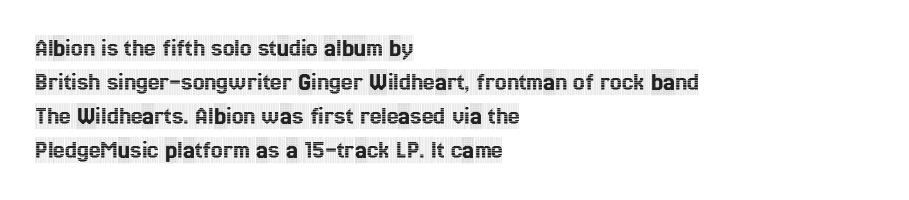
{"italic": "no", "underline": "no", "align": "left", "line_spacing": "normal", "line_spacing_ratio": 1.31, "letter_spacing": "normal", "letter_spacing_em": 0.0, "glyph_px": 26}
